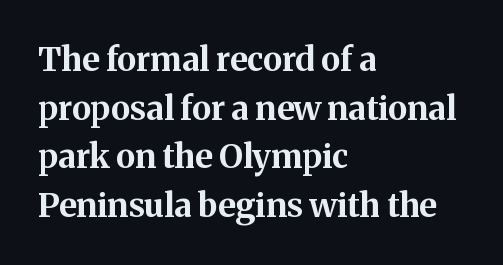
Regarding leading, the lines here are spaced in the standard way. The characters display serif detailing at their extremities. The letters advance in unequal steps, a hallmark of proportional type. These words are printed bold, with thick strokes throughout. It's the straight-up-and-down kind of type. If you drew a ruler down the left edge, every line would touch it.
